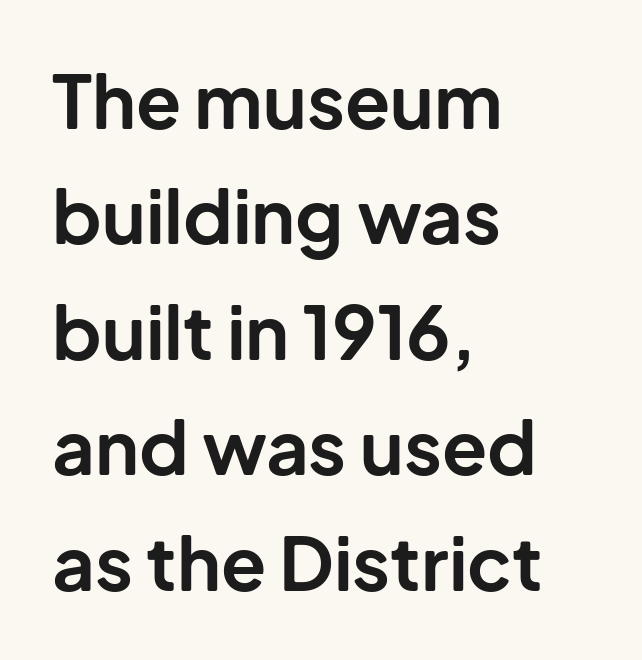
Q: Is the text bold? A: Yes.
Q: Is the text italic (slanted)? A: No, it is upright.
Q: Is the typeface a serif or a sans-serif typeface? A: Sans-serif.
Q: Is the text underlined? A: No.
Q: How is the paragraph aligned? A: Left-aligned.
Q: Is the spacing between letters normal or unusually wide? A: Normal.
Q: Is the spacing between lines tight, normal or loose? A: Normal.
Q: Width (condensed, normal, or wide)? A: Normal.
Q: Stroke contrast? A: Low.
Q: x-height? A: Medium.
Q: Monospaced? A: No.
